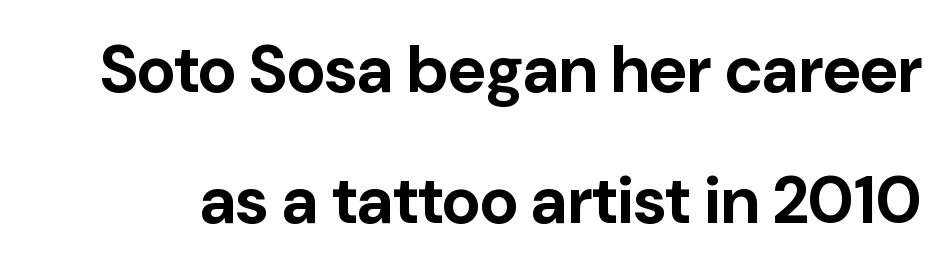
The image shows 66 px bold sans-serif type, upright; set loose line spacing (1.99x), normal letter spacing, not underlined; low stroke contrast and a medium x-height.
